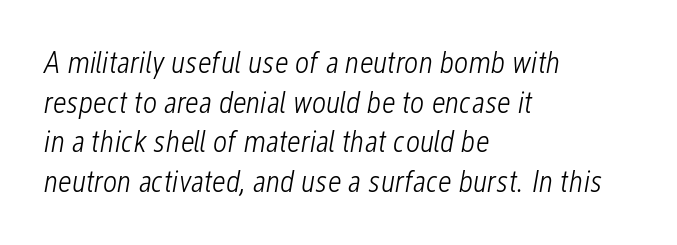
Compared with ordinary roman type, these characters are visibly tilted. The letters sit at their default tracking, neither squeezed nor spread. The line-height multiplier appears to be the usual default. No extra ink here — the face is not bold.
